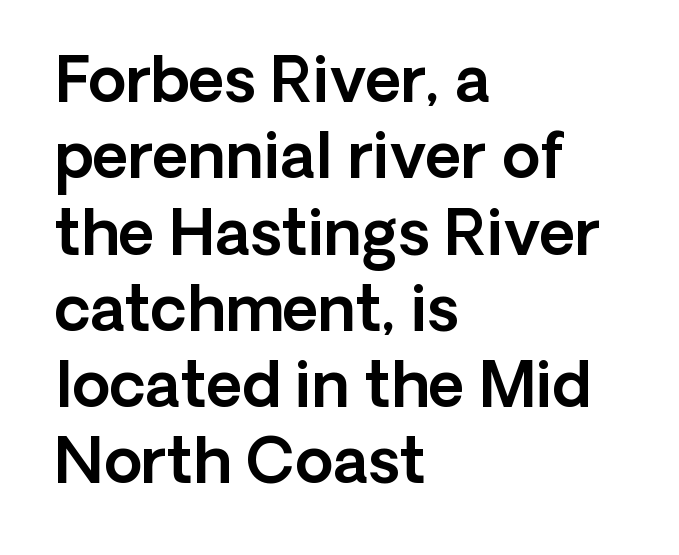
{"serif": "no", "italic": "no", "width": "normal", "x_height": "medium", "monospaced": "no", "underline": "no", "align": "left", "line_spacing_ratio": 1.23, "letter_spacing": "normal", "letter_spacing_em": 0.0, "glyph_px": 62}
